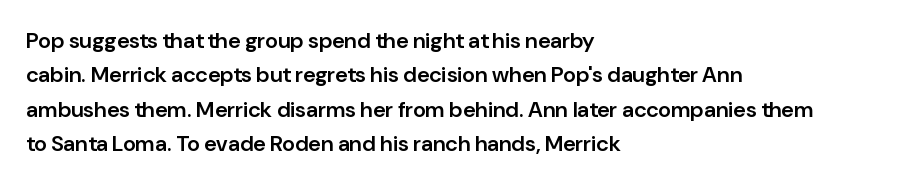
The lines in this sample share a left origin and differ only in where they stop. Firm but not heavy-handed strokes: this text is semibold. A typesetter would call this leading conventional body-copy spacing. Decoration check: the copy has no underline. There is no visible air inserted between adjacent glyphs. Ordinary non-slanted type is in use.
